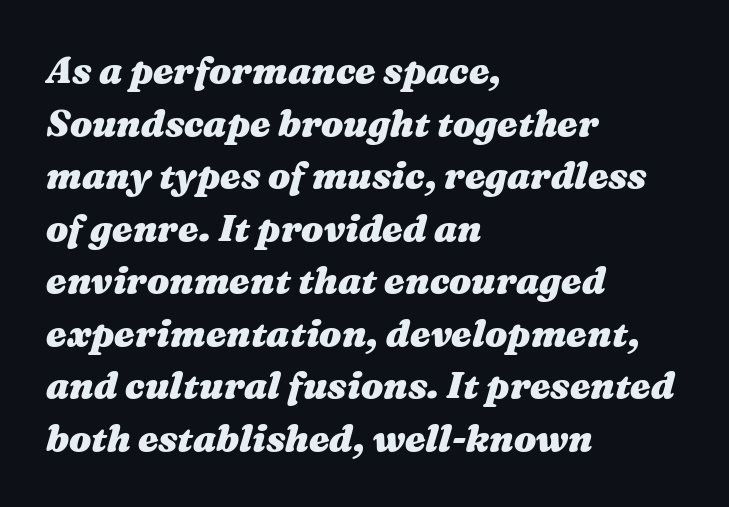
The image shows 37 px heavy, wide type, italic (leaning right); set left-aligned, normal line spacing (1.42x), normal letter spacing, not underlined; medium stroke contrast and a medium x-height.
